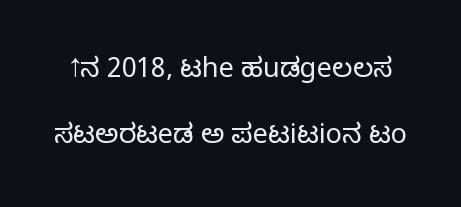
{"italic": "no", "bold": "no", "underline": "no", "line_spacing": "loose", "line_spacing_ratio": 2.44, "letter_spacing": "normal", "letter_spacing_em": 0.0, "glyph_px": 27}
